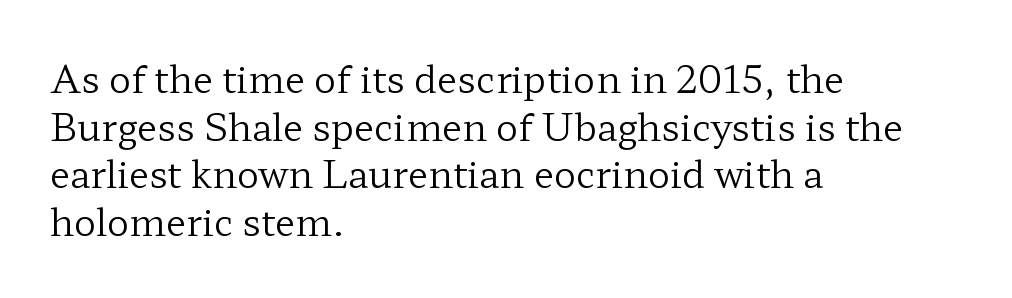
Yep, those are serifs on the letters. Do the characters align in a grid? No, the font is proportional. Lines of text with bare space underneath. In CSS terms this would be text-align: left. In terms of letterspacing, this is plain default setting.
